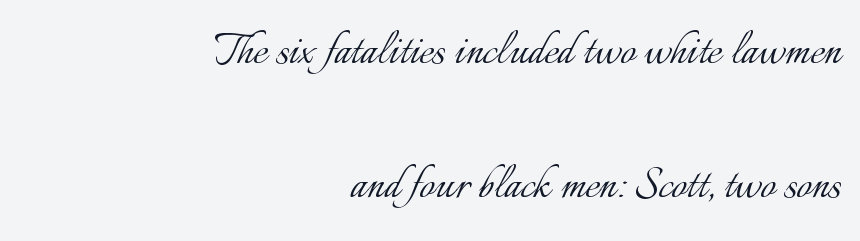
The image shows 54 px light type; set right-aligned, loose line spacing (2.48x), normal letter spacing, not underlined; low stroke contrast and a small x-height.
